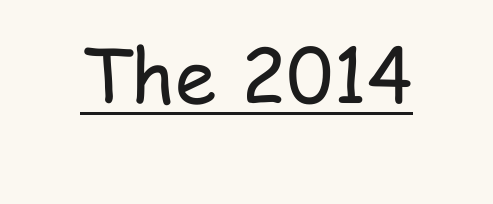
The image shows 75 px regular-weight, condensed sans-serif type, upright; set centered, normal letter spacing, underlined; low stroke contrast and a medium x-height.
